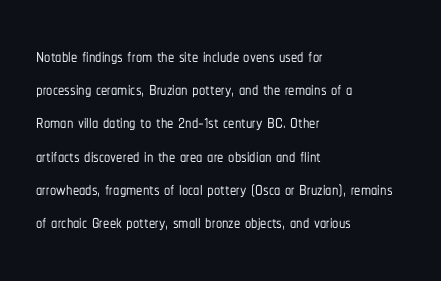
Students, observe: this is what conventionally led text looks like. Look at the tracking — it's just the regular setting, nothing added. The paragraph has a hard left edge and a soft right edge. Check under the words: just untouched page. The lettering holds an erect, upright posture throughout.
